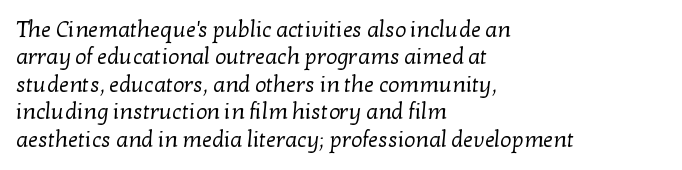
The image shows 22 px text type; set left-aligned, normal line spacing (1.25x), normal letter spacing, not underlined.
